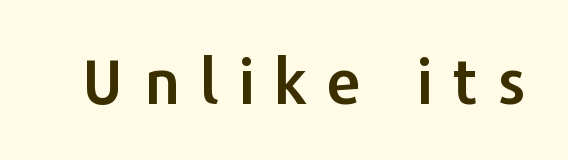
The image shows 62 px sans-serif type, upright; set unusually wide letter spacing (+0.31 em), not underlined; low stroke contrast and a medium x-height.
